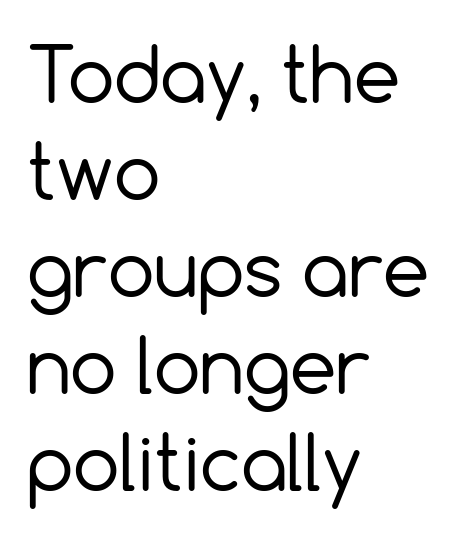
Q: Is the text bold? A: No.
Q: Is the text italic (slanted)? A: No, it is upright.
Q: Is the typeface a serif or a sans-serif typeface? A: Sans-serif.
Q: Is the text underlined? A: No.
Q: How is the paragraph aligned? A: Left-aligned.
Q: Is the spacing between letters normal or unusually wide? A: Normal.
Q: Is the spacing between lines tight, normal or loose? A: Normal.
Q: Width (condensed, normal, or wide)? A: Normal.
Q: x-height? A: Medium.
Q: Monospaced? A: No.
